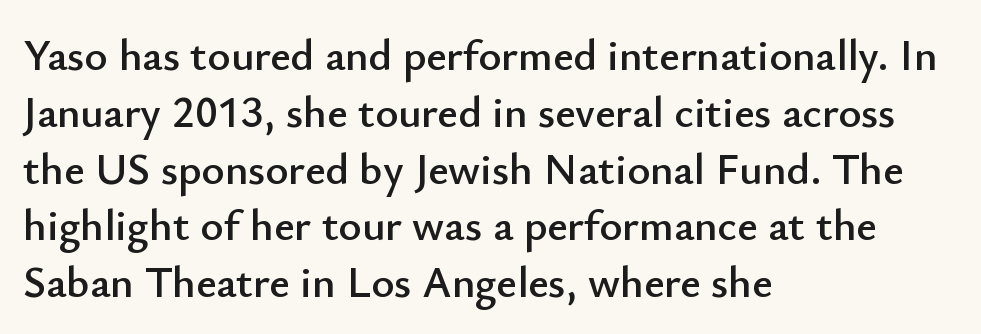
{"serif": "no", "italic": "no", "width": "normal", "stroke_contrast": "low", "x_height": "small", "monospaced": "no", "underline": "no", "align": "left", "line_spacing": "normal", "line_spacing_ratio": 1.29, "letter_spacing": "normal", "letter_spacing_em": 0.0, "glyph_px": 44}
